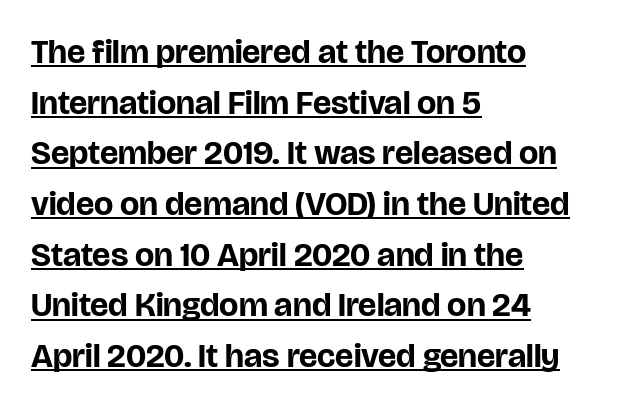
The image shows 34 px bold sans-serif type, upright; set left-aligned, normal line spacing (1.49x), normal letter spacing, underlined; low stroke contrast and a large x-height.
